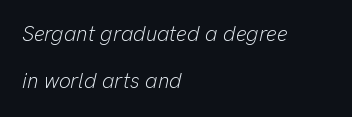
The image shows 21 px text type, italic (leaning right); set left-aligned, loose line spacing (2.23x), normal letter spacing, not underlined.
